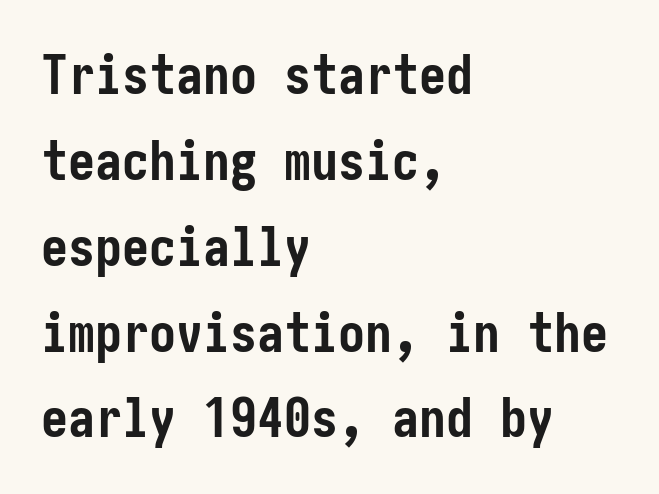
The image shows 54 px semibold, condensed sans-serif type, upright; set left-aligned, normal line spacing (1.59x), normal letter spacing, not underlined; low stroke contrast and a medium x-height.
